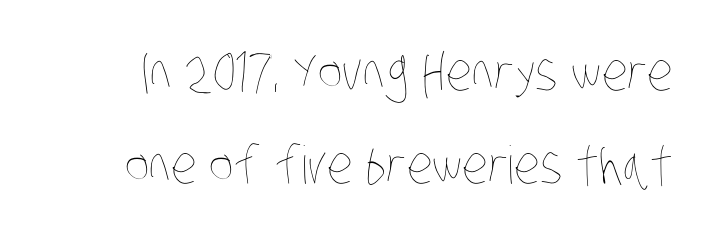
Each letter keeps its own natural width here, so spacing adapts to shape. This is not heavy type; no bold has been used. Between one letter and the next there's only the usual sliver of space. Underlining? Definitely not there.
